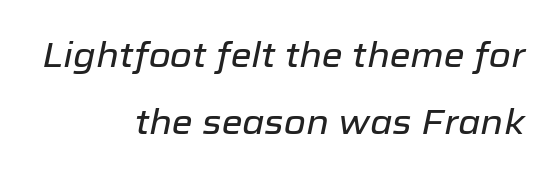
{"italic": "yes", "lean": "right", "slant_degrees": 12, "width": "normal", "stroke_contrast": "low", "x_height": "medium", "monospaced": "no", "underline": "no", "align": "right", "line_spacing": "loose", "line_spacing_ratio": 1.96, "letter_spacing": "normal", "letter_spacing_em": 0.0, "glyph_px": 34}
